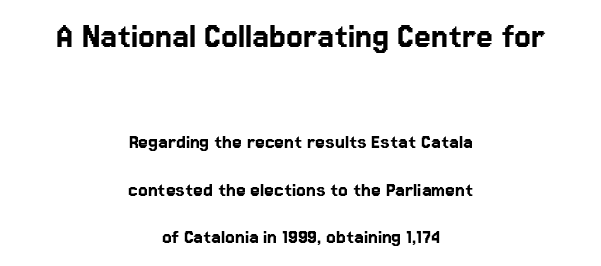
Unlike italic type, these characters show no tilt at all. Of the two passages, the one on top uses the larger point size. Between one letter and the next there's only the usual sliver of space. The rag falls on both sides of this text block equally. Just letters on the line, the space beneath them empty.
